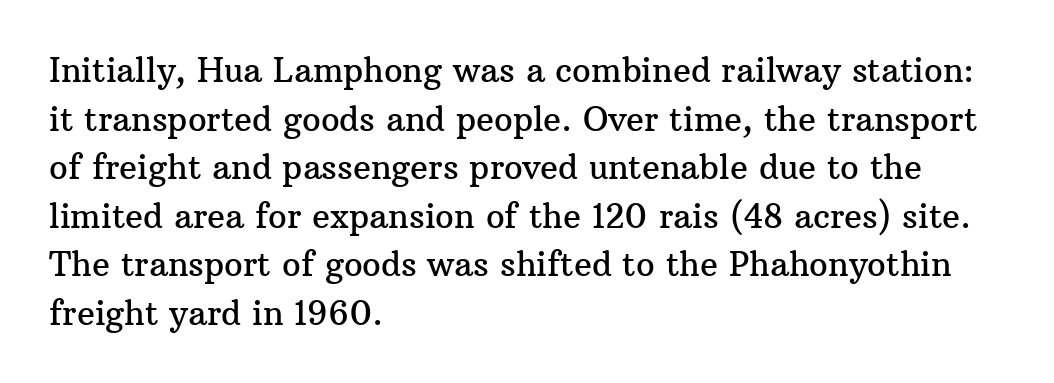
Q: Is the text italic (slanted)? A: No, it is upright.
Q: Is the typeface a serif or a sans-serif typeface? A: Serif.
Q: Is the text underlined? A: No.
Q: How is the paragraph aligned? A: Left-aligned.
Q: Is the spacing between letters normal or unusually wide? A: Normal.
Q: Is the spacing between lines tight, normal or loose? A: Normal.
Q: Width (condensed, normal, or wide)? A: Normal.
Q: Stroke contrast? A: Medium.
Q: x-height? A: Medium.
Q: Monospaced? A: No.
